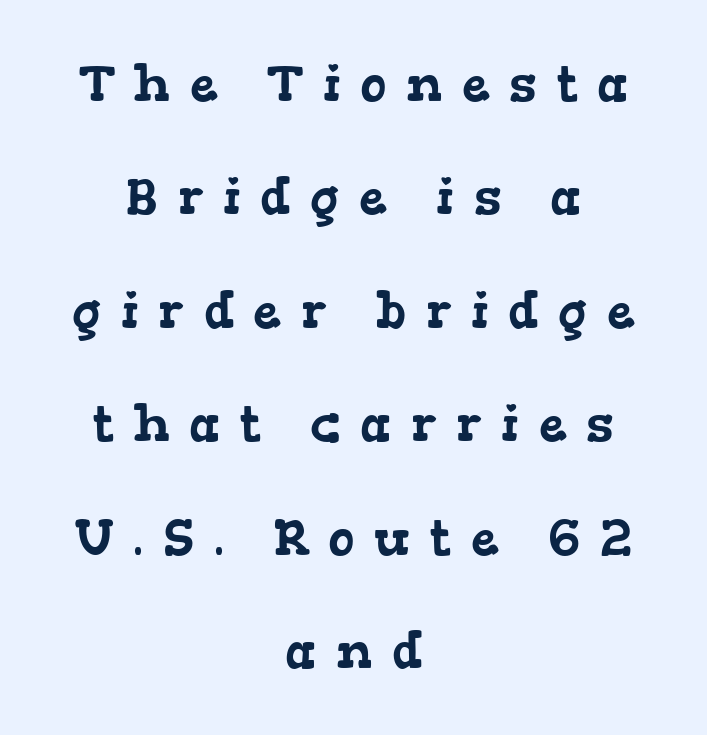
The image shows 50 px wide serif type; set centered, loose line spacing (2.27x), unusually wide letter spacing (+0.39 em), not underlined; low stroke contrast and a medium x-height.
